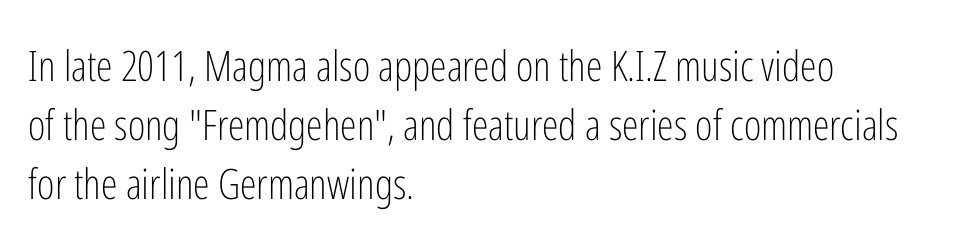
The image shows 42 px light, condensed sans-serif type, upright; set left-aligned, normal line spacing (1.4x), normal letter spacing, not underlined; low stroke contrast and a medium x-height.
